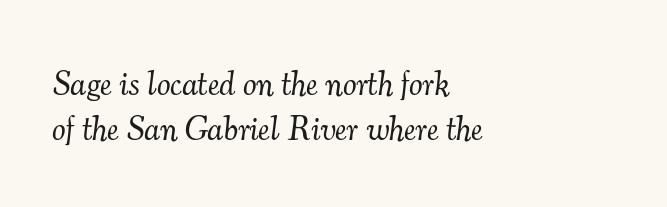
{"serif": "yes", "italic": "yes", "lean": "right", "slant_degrees": 7, "bold": "no", "weight": "light", "width": "normal", "stroke_contrast": "medium", "x_height": "small", "monospaced": "no", "underline": "no", "align": "left", "line_spacing": "normal", "line_spacing_ratio": 1.31, "letter_spacing": "normal", "letter_spacing_em": 0.0, "glyph_px": 34}
